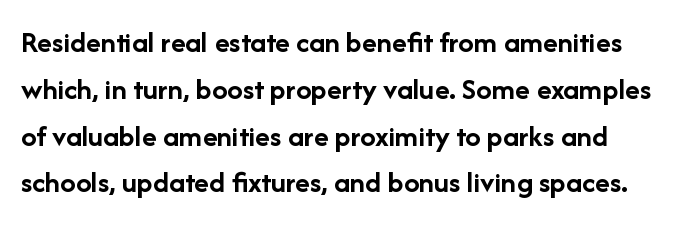
Grotesque or geometric, the face here clearly has no serifs. Set as a true bold cut, around the 700 mark. Do the characters align in a grid? No, the font is proportional. Tracking here is standard; glyphs follow each other at the usual distance. Quick note: not italic, upright. Unmarked baselines from the first word to the last.
